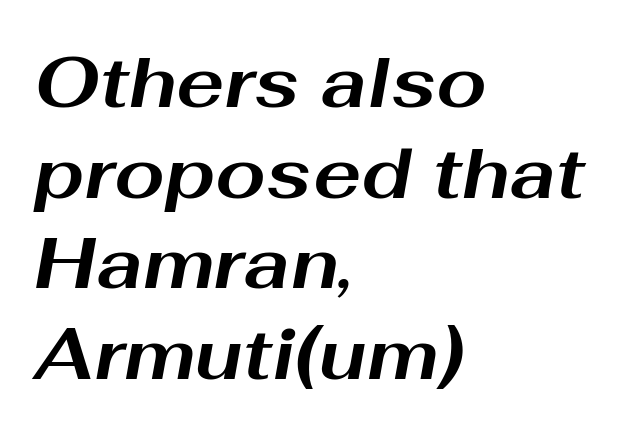
{"italic": "yes", "lean": "right", "slant_degrees": 10, "bold": "yes", "weight": "bold", "width": "wide", "stroke_contrast": "medium", "x_height": "medium", "monospaced": "no", "underline": "no", "align": "left", "line_spacing": "normal", "line_spacing_ratio": 1.26, "letter_spacing": "normal", "letter_spacing_em": 0.0, "glyph_px": 72}
